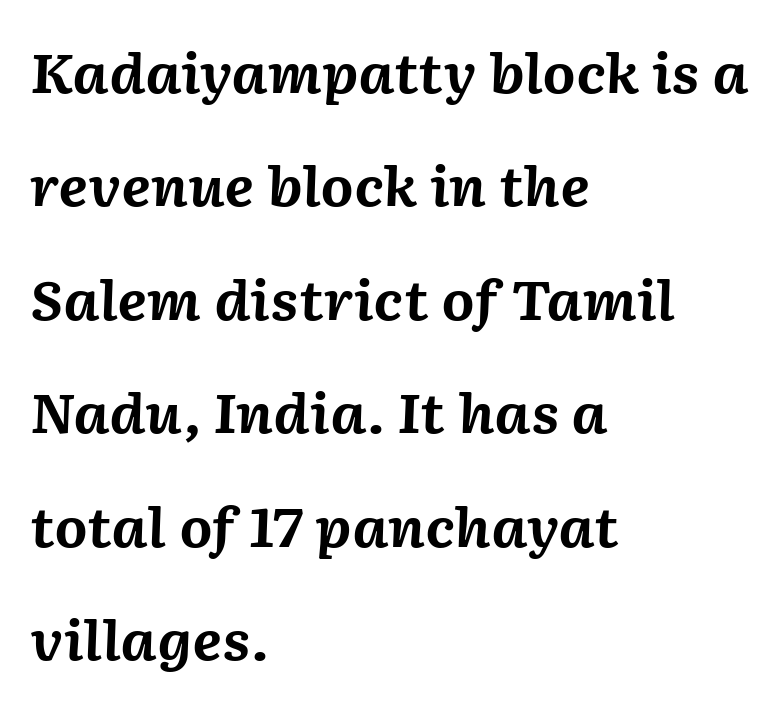
{"italic": "yes", "lean": "right", "slant_degrees": 2, "bold": "yes", "weight": "bold", "width": "normal", "stroke_contrast": "medium", "x_height": "medium", "monospaced": "no", "underline": "no", "align": "left", "line_spacing": "loose", "line_spacing_ratio": 2.14, "letter_spacing": "normal", "letter_spacing_em": 0.0, "glyph_px": 53}
